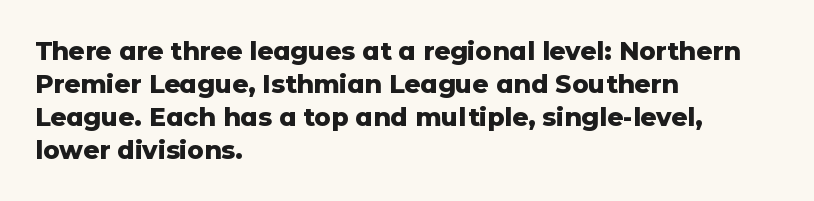
{"italic": "no", "bold": "yes", "underline": "no", "align": "left", "line_spacing": "normal", "line_spacing_ratio": 1.32, "letter_spacing": "normal", "letter_spacing_em": 0.0, "glyph_px": 25}
